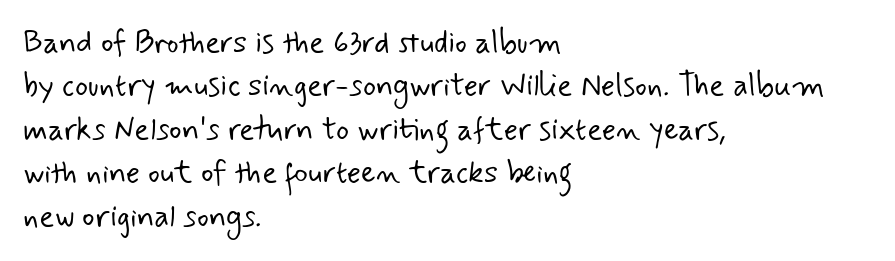
The image shows 31 px light sans-serif type; set left-aligned, normal line spacing (1.4x), normal letter spacing, not underlined; low stroke contrast and a small x-height.
